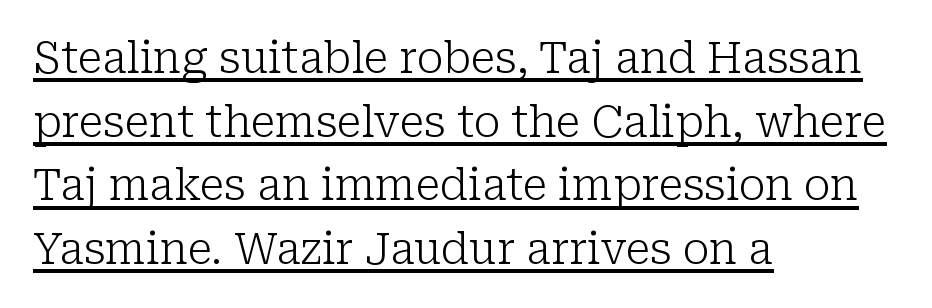
Q: Is the text bold? A: No.
Q: Is the text italic (slanted)? A: No, it is upright.
Q: Is the typeface a serif or a sans-serif typeface? A: Serif.
Q: Is the text underlined? A: Yes.
Q: How is the paragraph aligned? A: Left-aligned.
Q: Is the spacing between letters normal or unusually wide? A: Normal.
Q: Is the spacing between lines tight, normal or loose? A: Normal.
Q: Width (condensed, normal, or wide)? A: Normal.
Q: Stroke contrast? A: Low.
Q: x-height? A: Medium.
Q: Monospaced? A: No.
